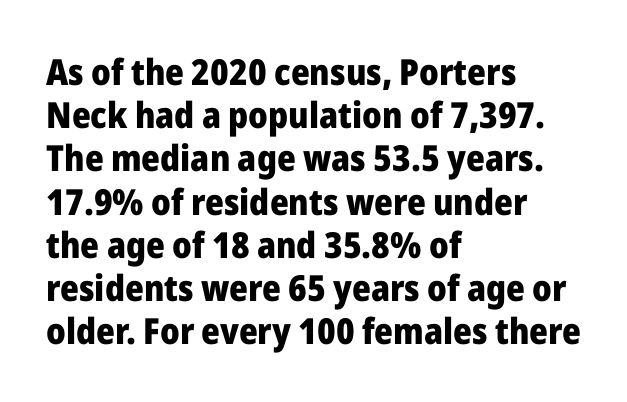
What weight is shown? A full bold with thick strokes. The rendering uses natural spacing where letterforms have individual widths. Each line starts at the same left margin while the right side varies. The tracking reads as untouched default to a designer's eye. The letters carry no serifs — their stems end cleanly without finishing strokes. Quick note: underline off.
